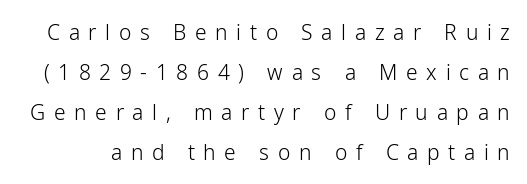
{"italic": "no", "bold": "no", "underline": "no", "line_spacing": "loose", "line_spacing_ratio": 1.9, "letter_spacing": "wide", "letter_spacing_em": 0.41, "glyph_px": 21}
